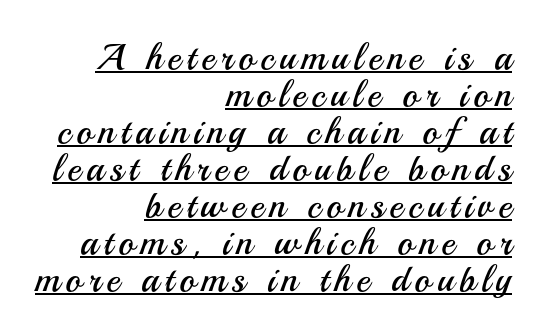
Varying glyph widths throughout — classic text-font behaviour. Unbolded letterforms with no extra heft. This sample trades vertical openness for compactness between lines. The lettering is marked with a stroke running underneath it.
